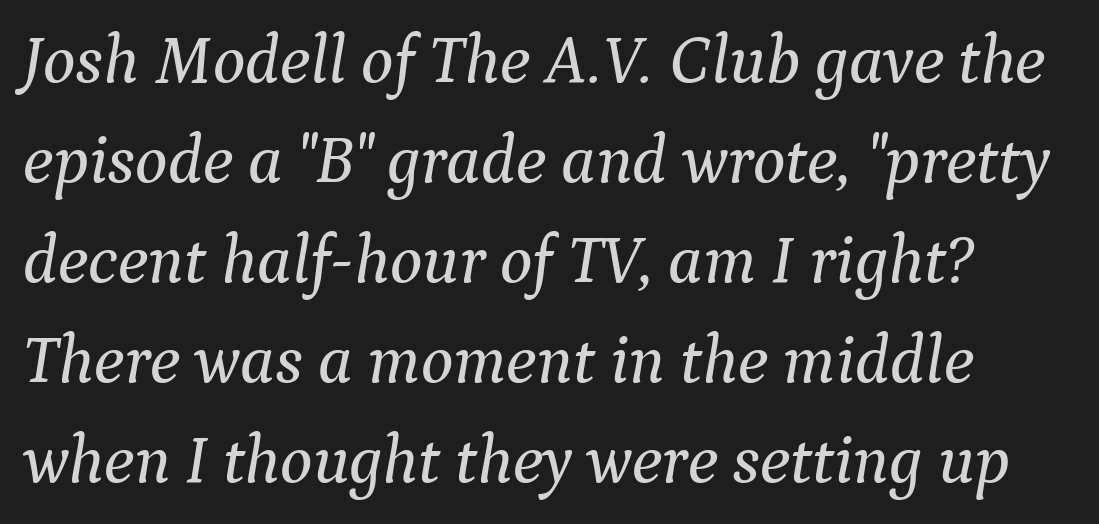
Quick note: underline off. Posture: slanted. Nothing unusual about the tracking: characters are spaced as the font intends. Do the characters align in a grid? No, the font is proportional.
